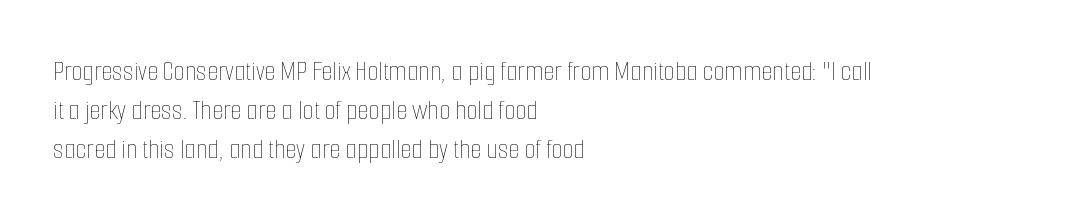
{"italic": "no", "bold": "no", "weight": "thin", "width": "condensed", "stroke_contrast": "low", "x_height": "medium", "monospaced": "no", "underline": "no", "align": "left", "line_spacing": "normal", "line_spacing_ratio": 1.35, "letter_spacing": "normal", "letter_spacing_em": 0.0, "glyph_px": 29}
